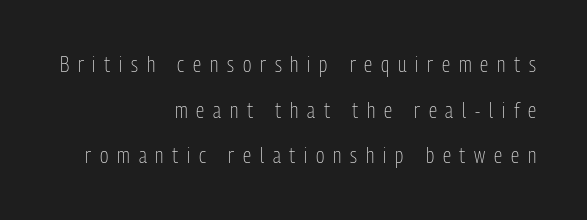
This rendering uses right alignment, leaving the left contour irregular. What stands out about the letter spacing? Its width — letters are far apart. Unbolded letterforms with no extra heft. Notice the wide empty band between every row — that's loose leading. Nobody drew a line under any word here.
